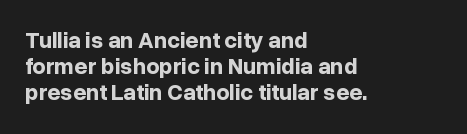
The image shows 23 px bold type, upright; set left-aligned, tight line spacing (1.13x), normal letter spacing, not underlined.
